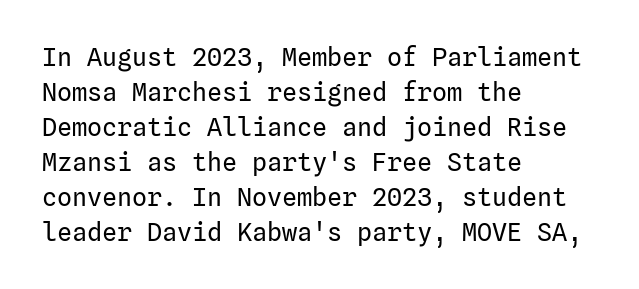
{"italic": "no", "bold": "no", "underline": "no", "align": "left", "line_spacing": "normal", "line_spacing_ratio": 1.4, "letter_spacing": "normal", "letter_spacing_em": 0.0, "glyph_px": 25}
